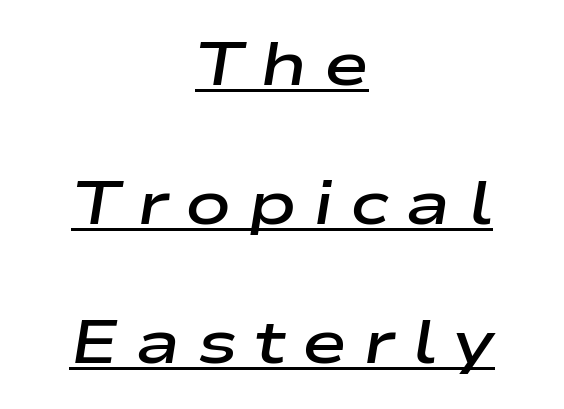
{"italic": "yes", "lean": "right", "slant_degrees": 9, "bold": "semi", "weight": "semibold", "width": "wide", "stroke_contrast": "low", "x_height": "medium", "monospaced": "no", "underline": "yes", "align": "center", "line_spacing": "loose", "line_spacing_ratio": 2.28, "letter_spacing": "wide", "letter_spacing_em": 0.27, "glyph_px": 61}
